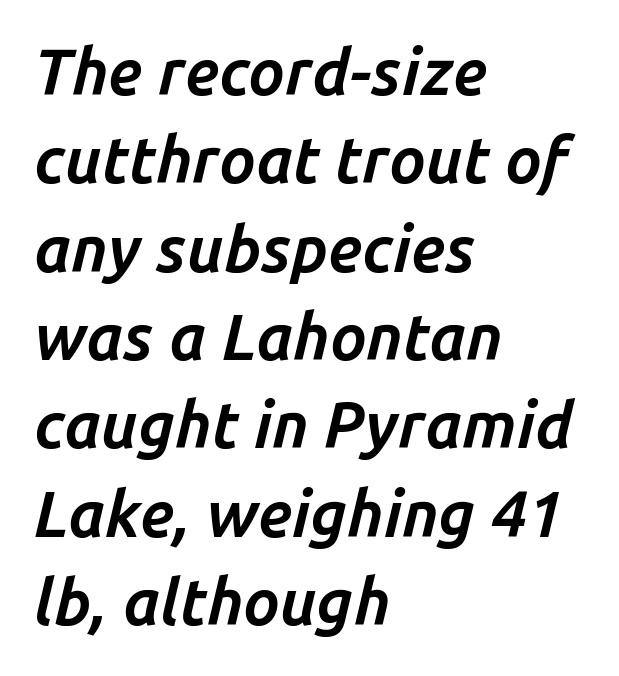
These lines are rendered in a variable-pitch font. This sample uses an oblique cut, with every glyph tilted off the vertical. In CSS terms this would be text-align: left. Beneath every word, the page is bare. This block has exactly the height ordinary leading produces. What stands out about the letter spacing? Nothing — it is the standard amount.
